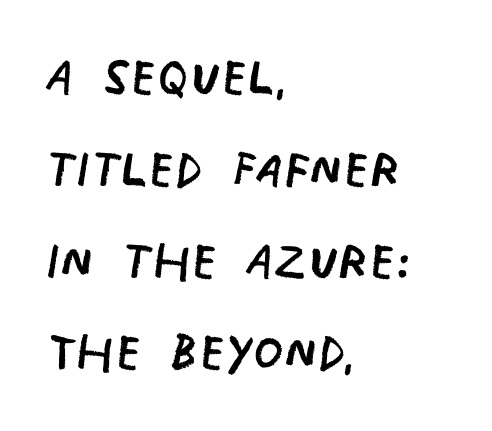
{"serif": "no", "bold": "no", "weight": "regular", "width": "condensed", "stroke_contrast": "low", "x_height": "large", "monospaced": "no", "underline": "no", "align": "left", "line_spacing": "normal", "line_spacing_ratio": 1.33, "letter_spacing": "normal", "letter_spacing_em": 0.0, "glyph_px": 69}
